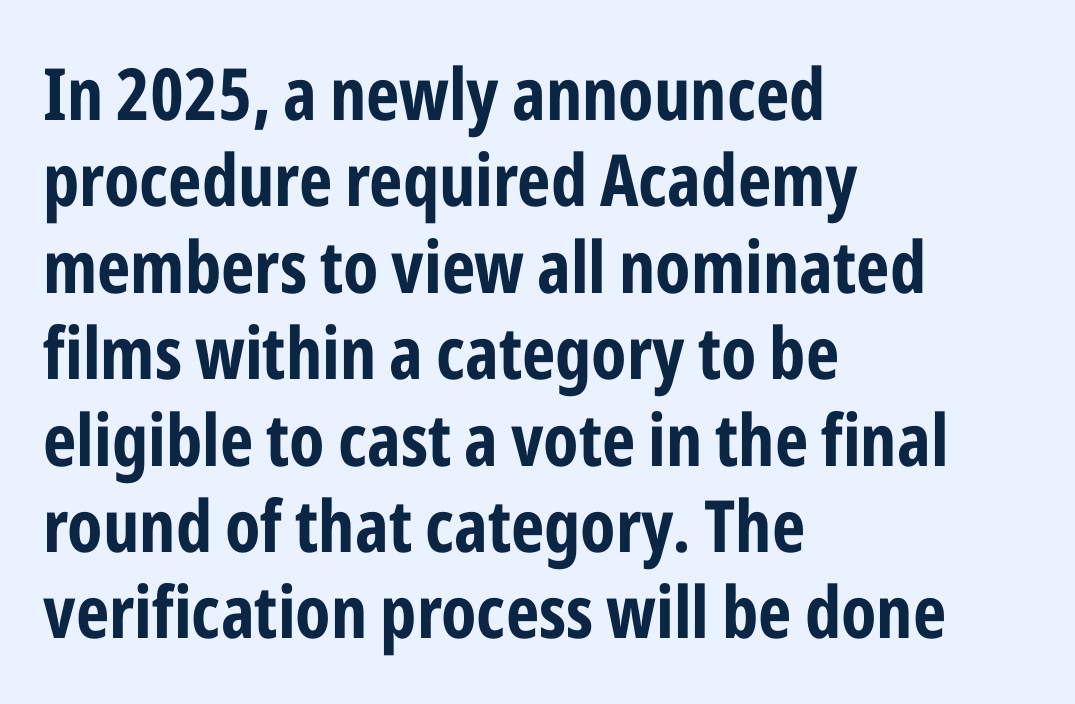
Q: Is the text bold? A: Yes.
Q: Is the text italic (slanted)? A: No, it is upright.
Q: Is the typeface a serif or a sans-serif typeface? A: Sans-serif.
Q: Is the text underlined? A: No.
Q: How is the paragraph aligned? A: Left-aligned.
Q: Is the spacing between letters normal or unusually wide? A: Normal.
Q: Width (condensed, normal, or wide)? A: Condensed.
Q: Stroke contrast? A: Low.
Q: x-height? A: Medium.
Q: Monospaced? A: No.
